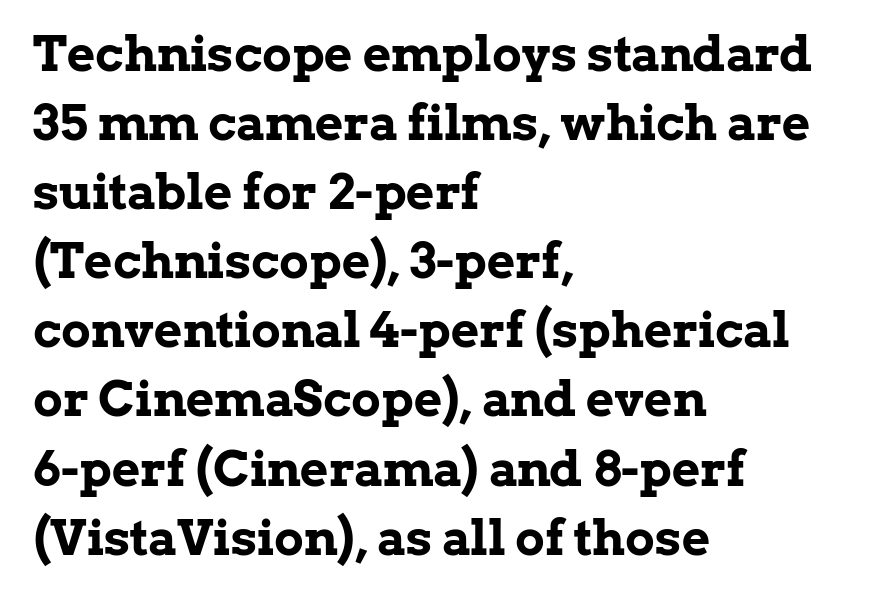
Character widths vary here, with narrow letters taking less room than wide ones. Serifs: yes, visible at the terminals of the letterforms. Does the weight exceed regular? Yes, all the way to bold. Is there much room between lines? A standard amount, neither cramped nor airy. Every character sits straight up, as roman type does. A student would call this left alignment; a typographer would say flush left, rag right.
